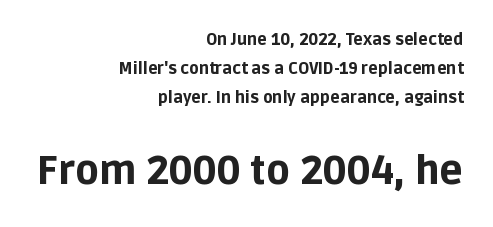
Bare-footed words on every line. The typesetting leans heavy: a genuine bold. In terms of letterform style, serifs are entirely absent. The lettering holds an erect, upright posture throughout.
